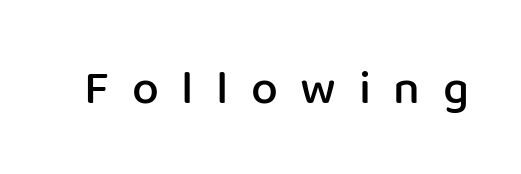
There is plenty of visible air inserted between adjacent glyphs. This is roman type, the default non-slanted kind. Strokes here are thickened, but only to semibold level. Nope, no serifs anywhere on these letters. Letters rest on an invisible, unmarked baseline. Spacing verdict: proportional, widths tailored to each character.
